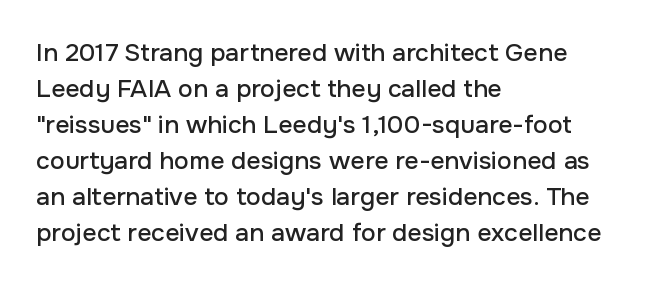
{"italic": "no", "underline": "no", "align": "left", "line_spacing": "normal", "line_spacing_ratio": 1.44, "letter_spacing": "normal", "letter_spacing_em": 0.0, "glyph_px": 25}
